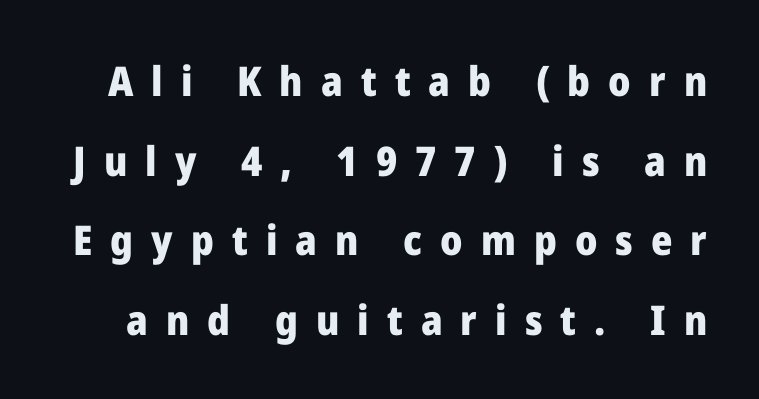
{"serif": "no", "italic": "no", "bold": "yes", "weight": "heavy", "width": "normal", "stroke_contrast": "low", "x_height": "medium", "monospaced": "no", "underline": "no", "line_spacing": "loose", "line_spacing_ratio": 1.94, "letter_spacing": "wide", "letter_spacing_em": 0.44, "glyph_px": 41}
